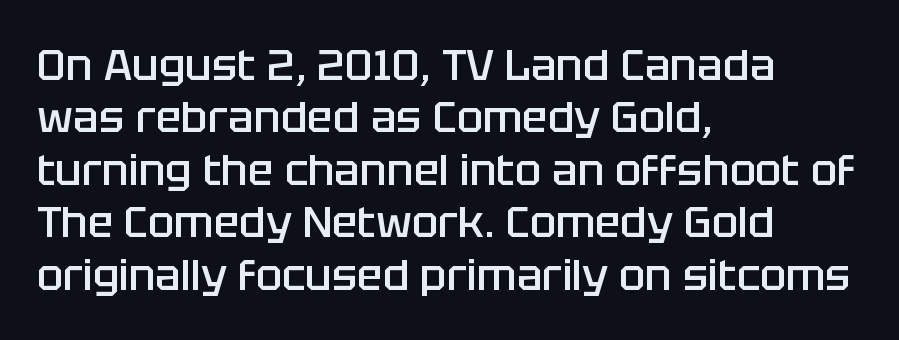
The compositor pushed each line to the left boundary. A typesetter would call this zero additional tracking. The font is running at a semibold setting, under full bold. Do the characters align in a grid? No, the font is proportional. Nope, no serifs anywhere on these letters. Has an underline been added? It has not.
